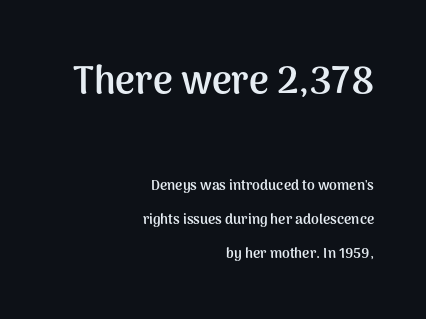
The image shows 38 px semibold sans-serif type, upright; set right-aligned, loose line spacing (2.42x), normal letter spacing, not underlined; the first (top) block is 2.71x larger; medium stroke contrast and a medium x-height.
